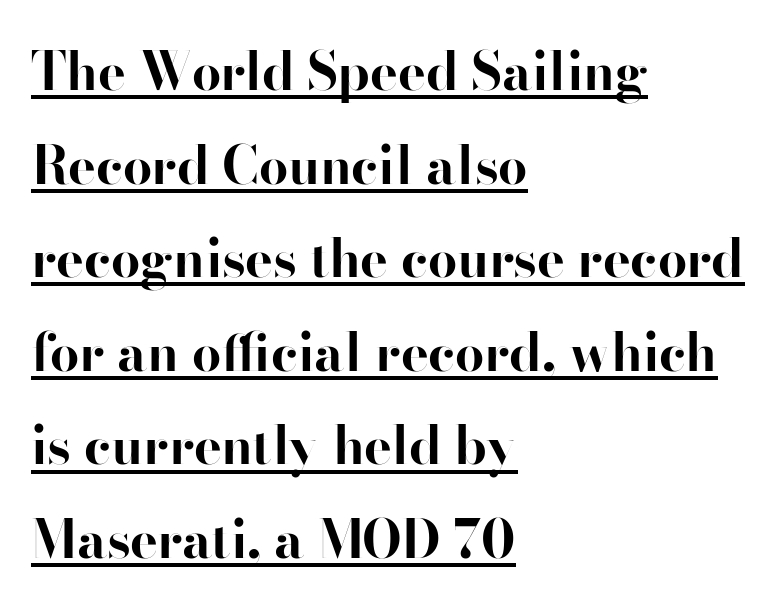
The image shows 52 px bold sans-serif type, upright; set left-aligned, line spacing 1.8x, normal letter spacing, underlined; high stroke contrast and a small x-height.
